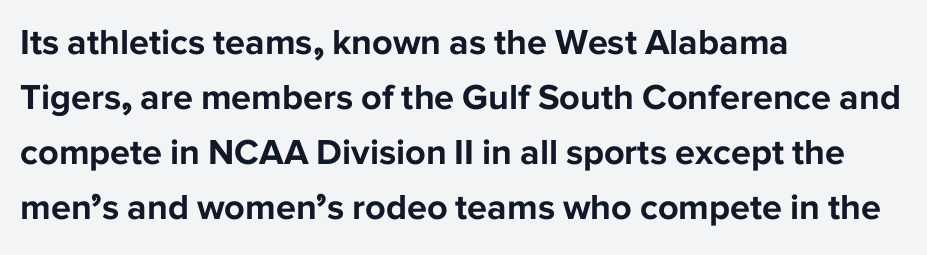
The image shows 36 px bold sans-serif type, upright; set left-aligned, normal line spacing (1.53x), normal letter spacing, not underlined; low stroke contrast and a medium x-height.
